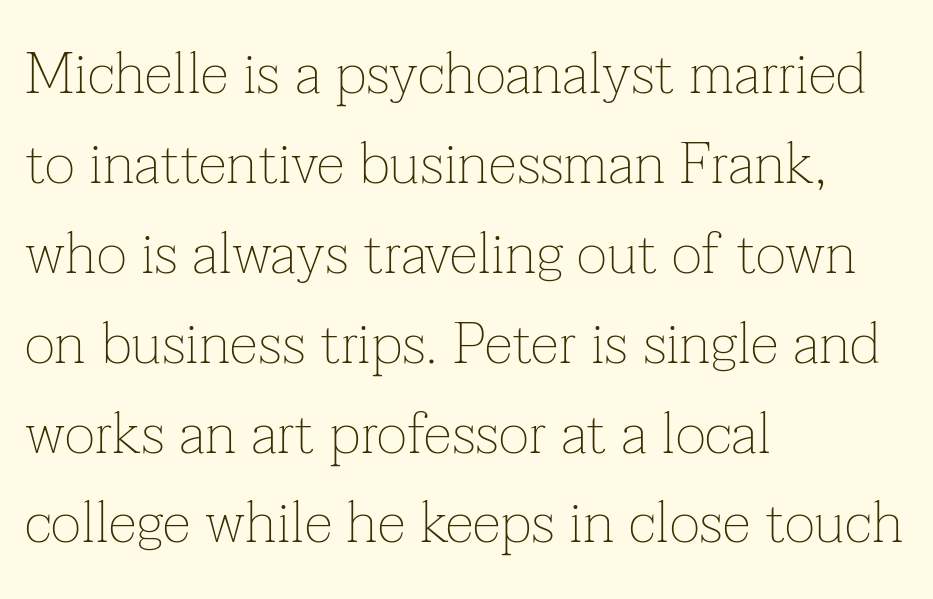
Type style note: has serifs. Quick note: not italic, upright. These lines are set flush left with a ragged right edge. A typesetter would call this leading conventional body-copy spacing. Check under the words: just untouched page. Tracking here is standard; glyphs follow each other at the usual distance.
